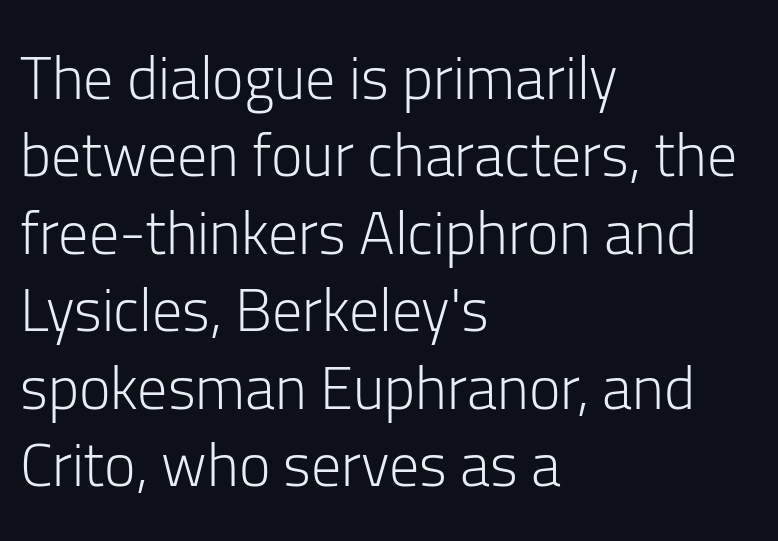
The face used here is a sans, in the tradition of grotesques and geometrics. Looks like regular typesetting: each glyph gets only the width it needs. The specimen reads as upright at a glance. Type without underlining. What stands out about the letter spacing? Nothing — it is the standard amount. Vertical spacing — default.
